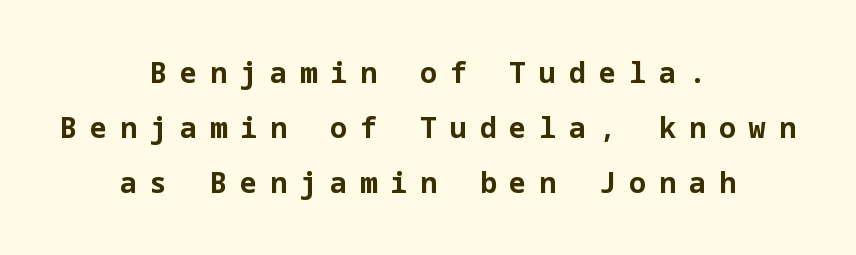
The image shows 28 px bold sans-serif type, upright; set centered, loose line spacing (1.96x), unusually wide letter spacing (+0.47 em), not underlined; low stroke contrast and a medium x-height.
